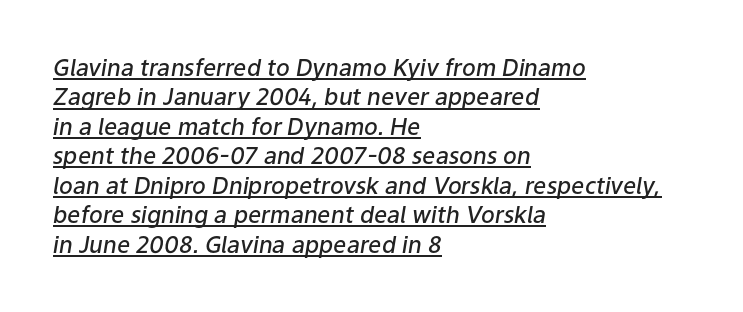
The image shows 23 px text type, italic (leaning right); set left-aligned, normal line spacing (1.28x), normal letter spacing, underlined.
